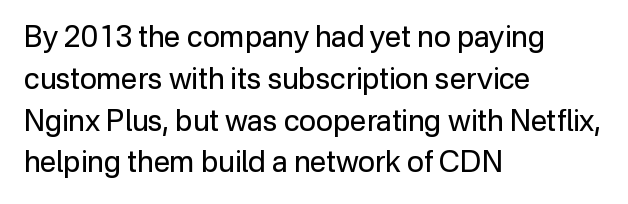
Q: Is the text bold? A: No.
Q: Is the text italic (slanted)? A: No, it is upright.
Q: Is the typeface a serif or a sans-serif typeface? A: Sans-serif.
Q: Is the text underlined? A: No.
Q: How is the paragraph aligned? A: Left-aligned.
Q: Is the spacing between letters normal or unusually wide? A: Normal.
Q: Is the spacing between lines tight, normal or loose? A: Normal.
Q: Width (condensed, normal, or wide)? A: Normal.
Q: Stroke contrast? A: Low.
Q: x-height? A: Medium.
Q: Monospaced? A: No.
